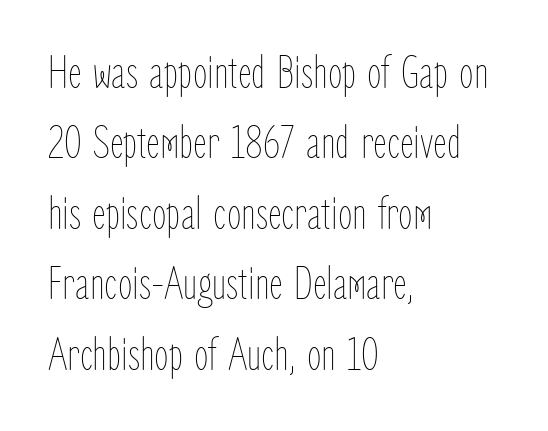
This sample has the flowing, uneven cadence of proportional lettering. The words here are not underlined. Where is the straight margin? On the left. A quiet, ordinary-to-light weight characterises the typeface. Rows of type keep a routine distance in the vertical direction.
